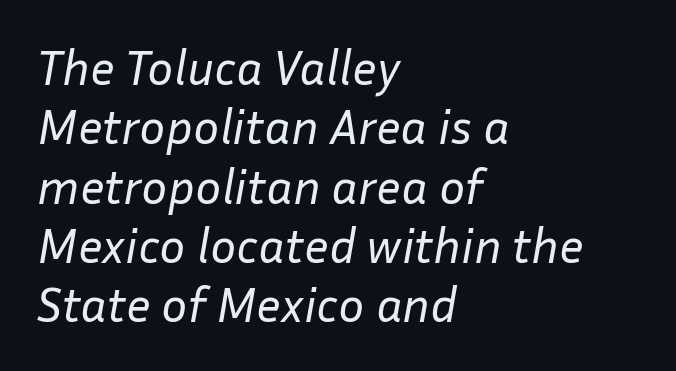
{"italic": "yes", "lean": "right", "slant_degrees": 10, "bold": "no", "weight": "regular", "width": "normal", "stroke_contrast": "low", "x_height": "medium", "monospaced": "no", "underline": "no", "align": "left", "line_spacing_ratio": 1.21, "letter_spacing": "normal", "letter_spacing_em": 0.0, "glyph_px": 49}
